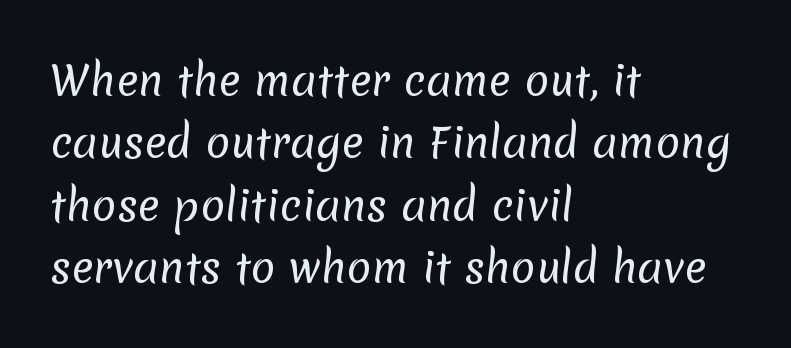
The lines in this sample share a left origin and differ only in where they stop. Line spacing here is normal. The baseline area is clear. On a weight scale, this lands at 450 or below. Here the glyphs are tracked normally, forming tight word shapes.
